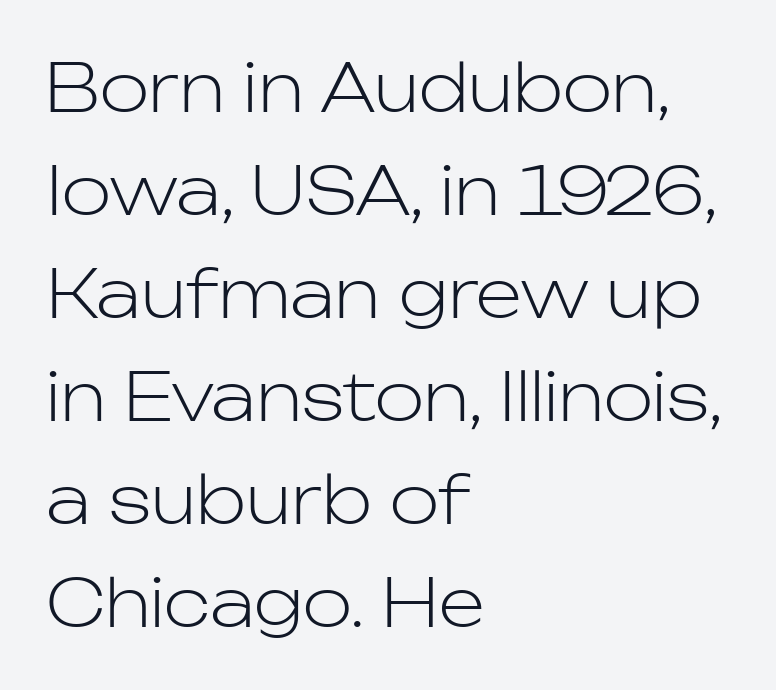
The image shows 66 px light sans-serif type, upright; set left-aligned, normal line spacing (1.56x), normal letter spacing, not underlined; low stroke contrast and a medium x-height.
